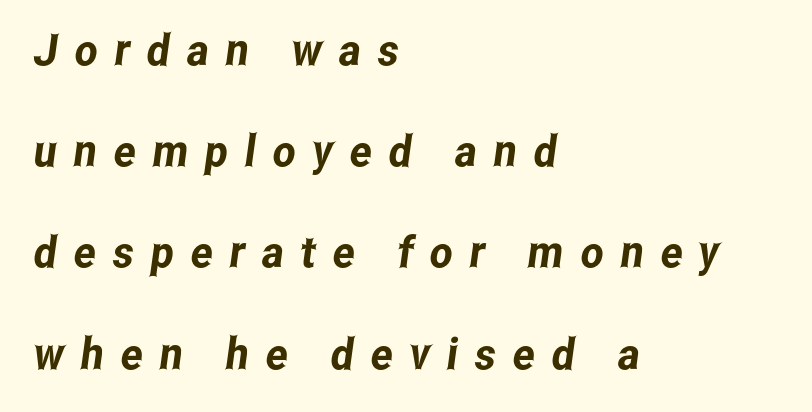
{"serif": "no", "width": "condensed", "stroke_contrast": "low", "x_height": "medium", "monospaced": "no", "underline": "no", "align": "left", "line_spacing": "loose", "line_spacing_ratio": 2.3, "letter_spacing": "wide", "letter_spacing_em": 0.38, "glyph_px": 44}
